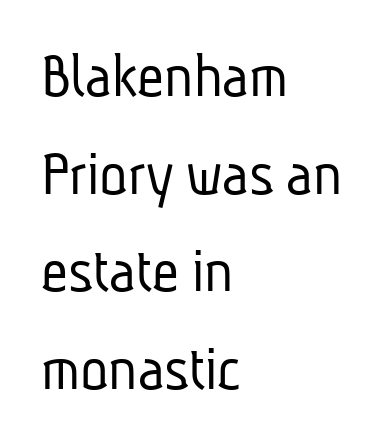
These lines sit exactly where default settings would place them. Proportional: the letters do not fall into vertical columns. The compositor pushed each line to the left boundary. Stems and bowls with no extra thickness — not bold. Does the type have serifs? No, each stem ends abruptly. Observe the ordinary spacing: letters are neighbours, not strangers.
